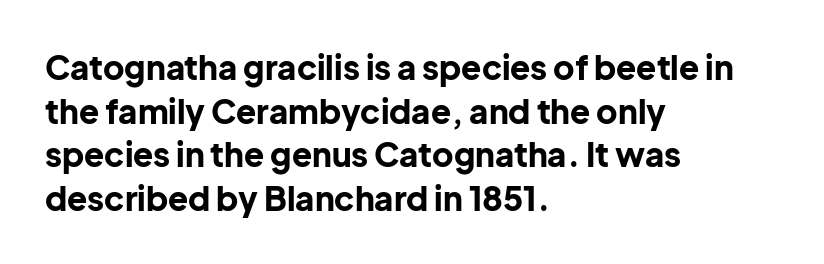
Q: Is the text bold? A: Yes.
Q: Is the text italic (slanted)? A: No, it is upright.
Q: Is the typeface a serif or a sans-serif typeface? A: Sans-serif.
Q: Is the text underlined? A: No.
Q: How is the paragraph aligned? A: Left-aligned.
Q: Is the spacing between letters normal or unusually wide? A: Normal.
Q: Is the spacing between lines tight, normal or loose? A: Normal.
Q: Width (condensed, normal, or wide)? A: Normal.
Q: Stroke contrast? A: Low.
Q: x-height? A: Medium.
Q: Monospaced? A: No.
